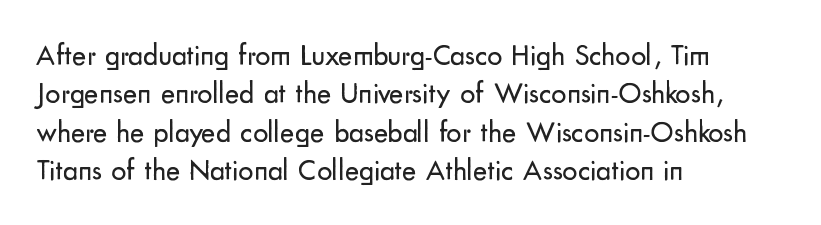
Honestly, the letter spacing is just normal — you wouldn't notice it. You can tell it's not italic because the verticals are truly vertical. Weight: not bold — regular or lighter. A typesetter would call this leading conventional body-copy spacing. All the whitespace from short lines collects on the right.
